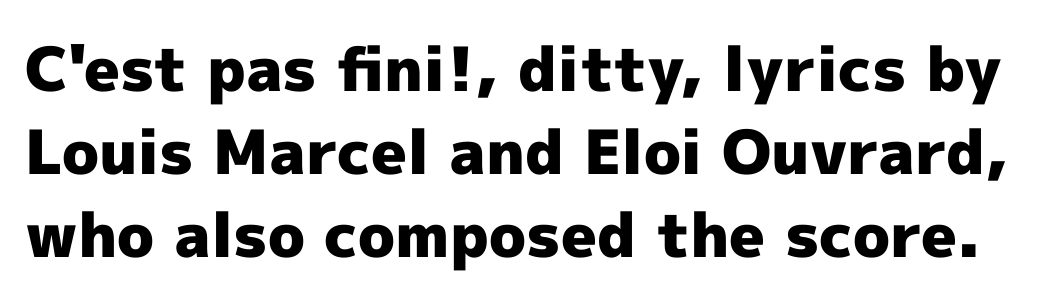
Q: Is the text bold? A: Yes.
Q: Is the text italic (slanted)? A: No, it is upright.
Q: Is the typeface a serif or a sans-serif typeface? A: Sans-serif.
Q: Is the text underlined? A: No.
Q: Is the spacing between letters normal or unusually wide? A: Normal.
Q: Is the spacing between lines tight, normal or loose? A: Normal.
Q: Width (condensed, normal, or wide)? A: Normal.
Q: x-height? A: Medium.
Q: Monospaced? A: No.
